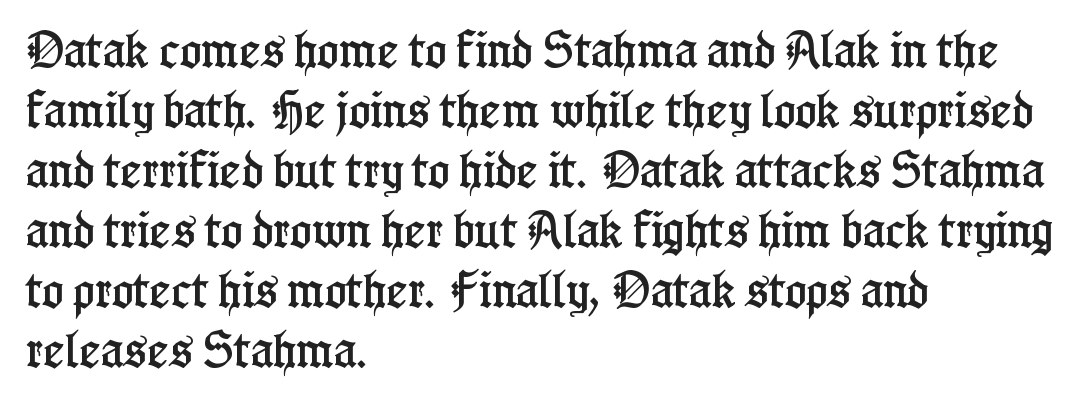
The image shows 40 px condensed serif type, upright; set left-aligned, normal line spacing (1.5x), normal letter spacing, not underlined; low stroke contrast and a medium x-height.
